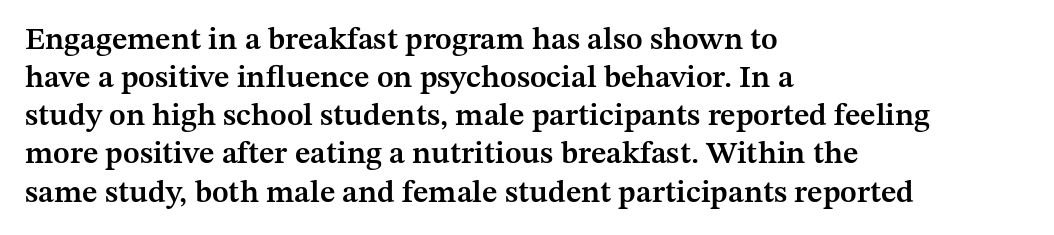
The image shows 31 px semibold serif type, upright; set left-aligned, line spacing 1.23x, normal letter spacing, not underlined; medium stroke contrast and a medium x-height.
